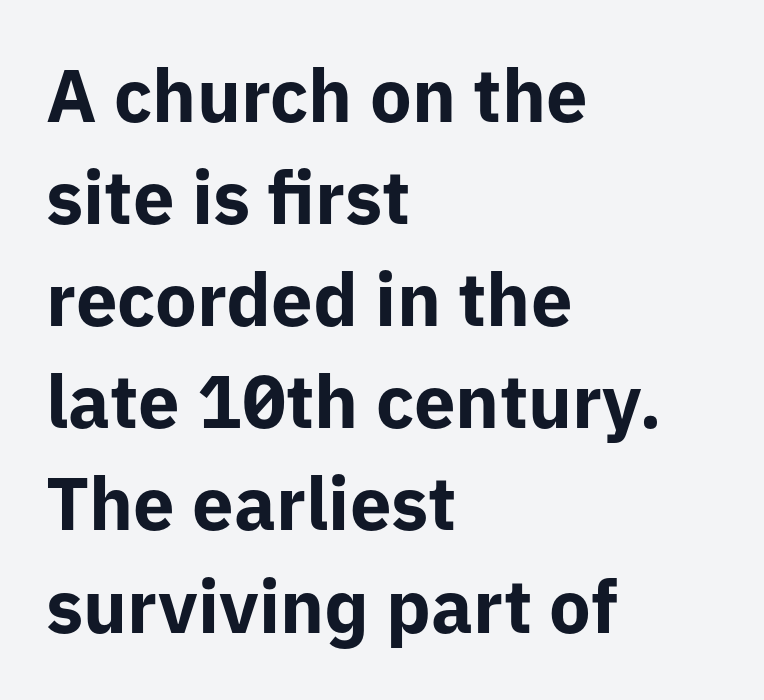
{"serif": "no", "italic": "no", "bold": "yes", "weight": "bold", "width": "normal", "stroke_contrast": "low", "x_height": "medium", "monospaced": "no", "underline": "no", "align": "left", "line_spacing": "normal", "line_spacing_ratio": 1.38, "letter_spacing": "normal", "letter_spacing_em": 0.0, "glyph_px": 74}
